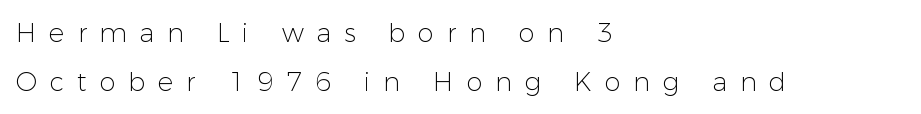
Q: Is the text bold? A: No.
Q: Is the text italic (slanted)? A: No, it is upright.
Q: Is the text underlined? A: No.
Q: How is the paragraph aligned? A: Left-aligned.
Q: Is the spacing between letters normal or unusually wide? A: Unusually wide.
